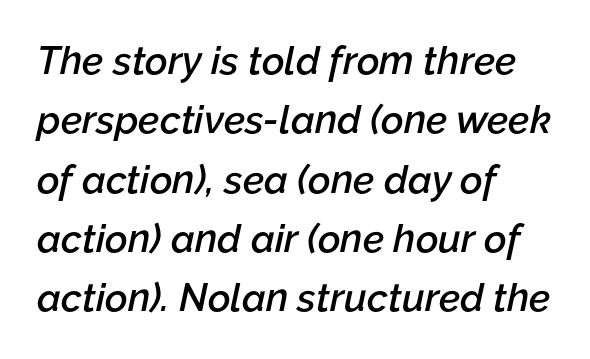
The image shows 39 px semibold type, italic (leaning right); set left-aligned, normal line spacing (1.52x), normal letter spacing, not underlined; low stroke contrast and a medium x-height.
